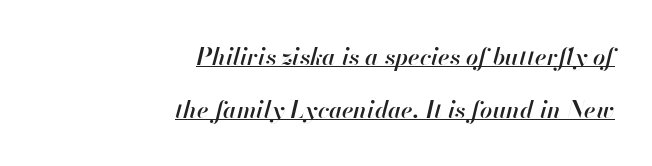
Q: Is the text bold? A: Semi-bold.
Q: Is the text italic (slanted)? A: Yes, it leans right by about 13 degrees.
Q: Is the text underlined? A: Yes.
Q: How is the paragraph aligned? A: Right-aligned.
Q: Is the spacing between letters normal or unusually wide? A: Normal.
Q: Is the spacing between lines tight, normal or loose? A: Loose.
